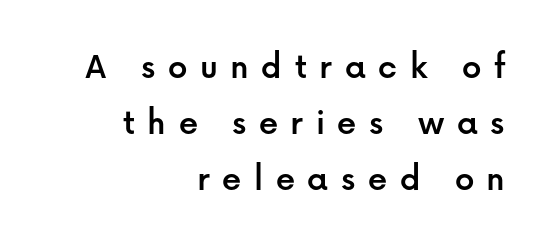
Designer's note — italics off, roman on. Honestly, the row spacing looks completely unremarkable. These lines stack with their right ends in a neat column. The font family rendered here belongs to the sans-serif group.
